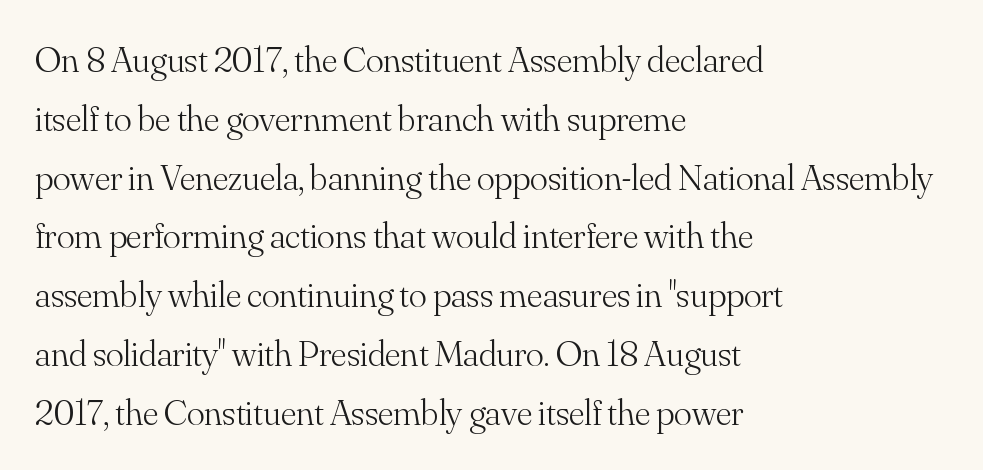
{"serif": "yes", "italic": "no", "bold": "no", "weight": "light", "width": "normal", "stroke_contrast": "medium", "x_height": "small", "monospaced": "no", "underline": "no", "align": "left", "line_spacing": "normal", "line_spacing_ratio": 1.59, "letter_spacing": "normal", "letter_spacing_em": 0.0, "glyph_px": 37}
